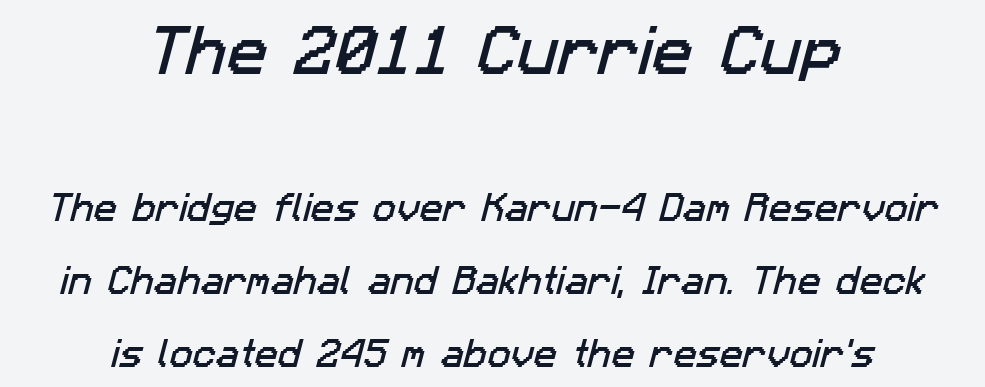
{"serif": "no", "width": "normal", "stroke_contrast": "low", "x_height": "medium", "monospaced": "no", "underline": "no", "align": "center", "line_spacing": "loose", "line_spacing_ratio": 2.35, "letter_spacing": "normal", "letter_spacing_em": 0.0, "larger_block": "first", "size_ratio": 1.74, "glyph_px": 54}
